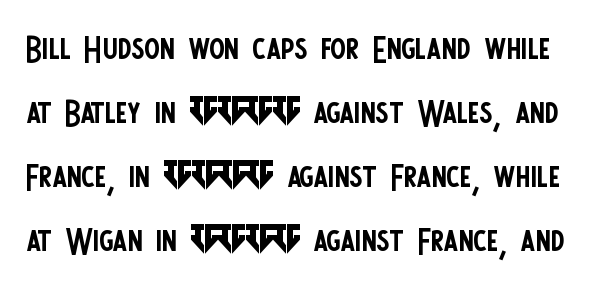
Ascenders rise straight up at ninety degrees. A light-to-regular cut is what we see here. The face used here is proportionally spaced, like ordinary book or web type. The line texture is even and compact thanks to regular tracking. Nobody drew a line under any word here. How would I describe the line gaps? Plain and ordinary.
